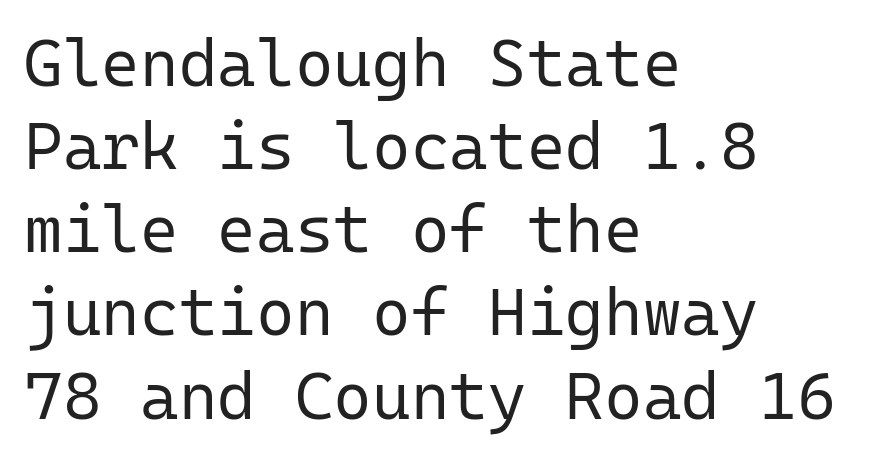
The leading is moderate, giving the passage an even texture. The font is comparable to plain body text, perhaps lighter. The letters march in equal steps, a hallmark of fixed-pitch type. Leftover space on each line is placed entirely after the last word. Examine the stroke ends and you'll find no serifs. The font's upright variant was chosen for this text.
